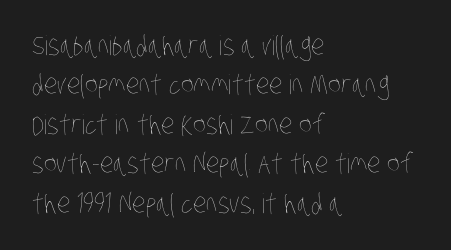
The image shows 27 px text type; set left-aligned, normal line spacing (1.46x), normal letter spacing, not underlined.
